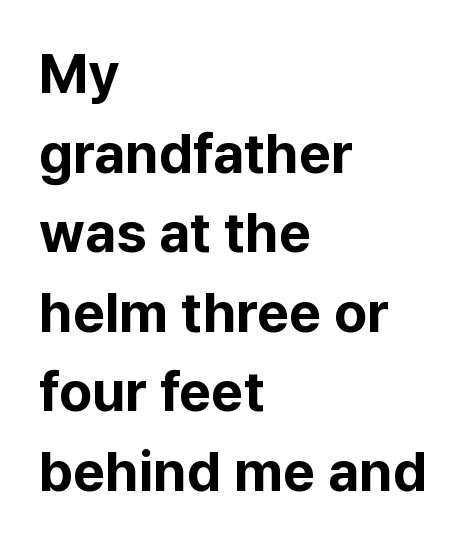
The image shows 56 px bold sans-serif type, upright; set left-aligned, normal line spacing (1.42x), normal letter spacing, not underlined; low stroke contrast and a medium x-height.
